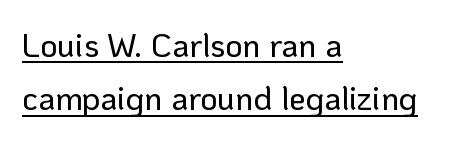
{"serif": "no", "italic": "no", "width": "normal", "stroke_contrast": "low", "x_height": "medium", "monospaced": "no", "underline": "yes", "align": "left", "line_spacing": "normal", "line_spacing_ratio": 1.62, "letter_spacing": "normal", "letter_spacing_em": 0.0, "glyph_px": 33}
